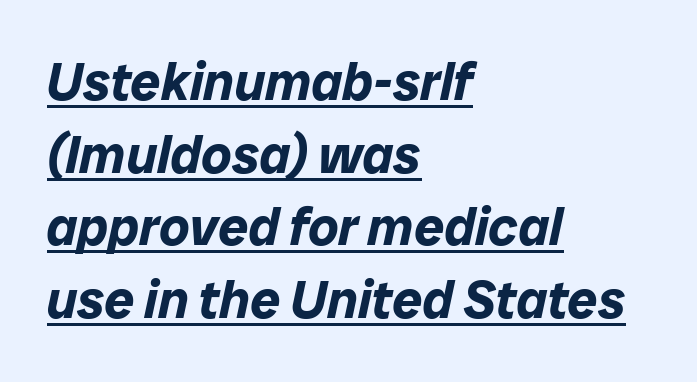
Q: Is the text bold? A: Yes.
Q: Is the text italic (slanted)? A: Yes, it leans right by about 12 degrees.
Q: Is the text underlined? A: Yes.
Q: How is the paragraph aligned? A: Left-aligned.
Q: Is the spacing between letters normal or unusually wide? A: Normal.
Q: Is the spacing between lines tight, normal or loose? A: Normal.
Q: Width (condensed, normal, or wide)? A: Normal.
Q: Stroke contrast? A: Low.
Q: x-height? A: Medium.
Q: Monospaced? A: No.
